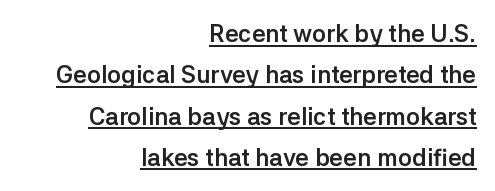
The image shows 24 px bold type, upright; set right-aligned, line spacing 1.72x, normal letter spacing, underlined.
